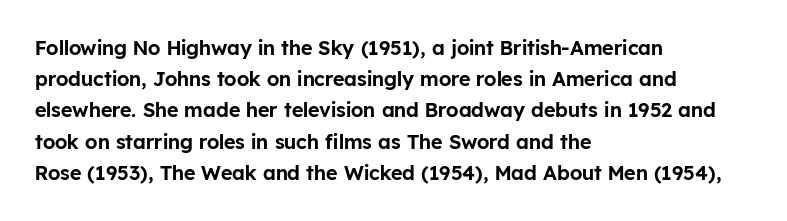
The image shows 20 px text type, upright; set left-aligned, normal line spacing (1.56x), normal letter spacing, not underlined.
